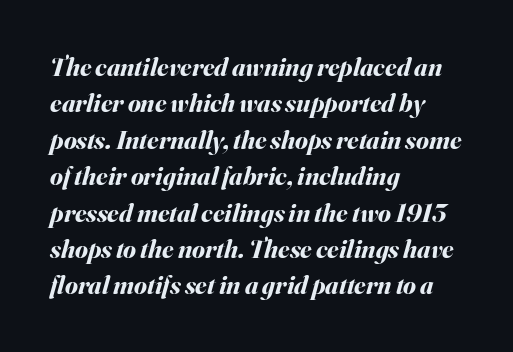
The image shows 26 px bold type, italic (leaning right); set left-aligned, normal line spacing (1.4x), normal letter spacing, not underlined.
